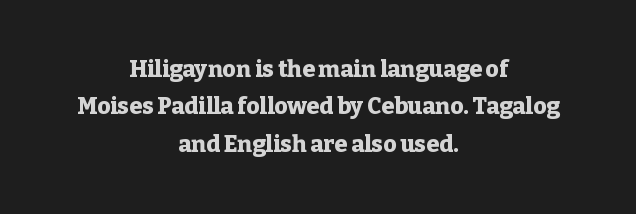
Posture: upright roman. Summary of weight: heavy, a full bold. Letters rest on an invisible, unmarked baseline. The lines in this sample share a center point and differ in where they start and stop. Inter-character spacing is left at the font's built-in metrics.
